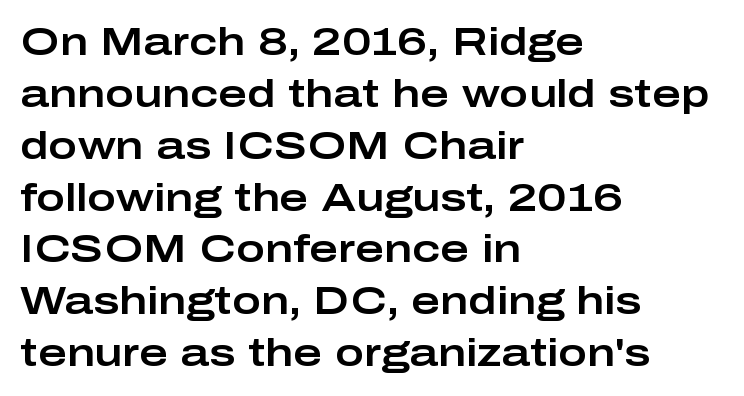
The image shows 39 px wide sans-serif type, upright; set left-aligned, normal line spacing (1.33x), normal letter spacing, not underlined; low stroke contrast and a medium x-height.
